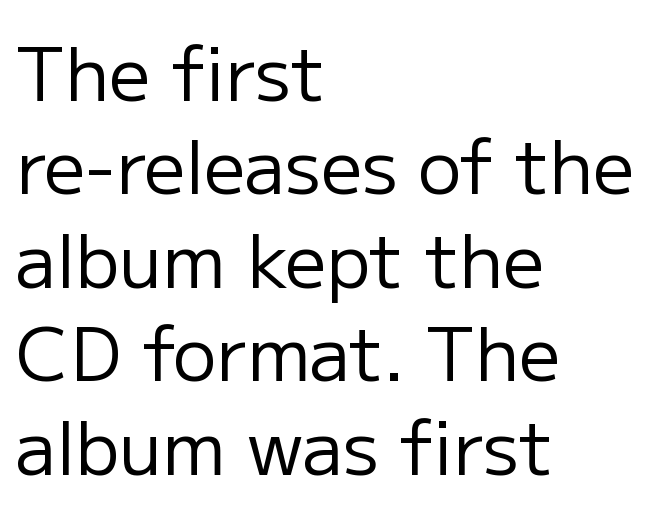
Q: Is the text bold? A: No.
Q: Is the text italic (slanted)? A: No, it is upright.
Q: Is the typeface a serif or a sans-serif typeface? A: Sans-serif.
Q: Is the text underlined? A: No.
Q: How is the paragraph aligned? A: Left-aligned.
Q: Is the spacing between letters normal or unusually wide? A: Normal.
Q: Is the spacing between lines tight, normal or loose? A: Normal.
Q: Width (condensed, normal, or wide)? A: Normal.
Q: Stroke contrast? A: Low.
Q: x-height? A: Medium.
Q: Monospaced? A: No.
